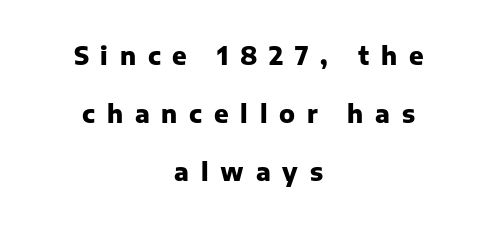
The image shows 24 px bold type, upright; set centered, loose line spacing (2.42x), unusually wide letter spacing (+0.49 em), not underlined.
